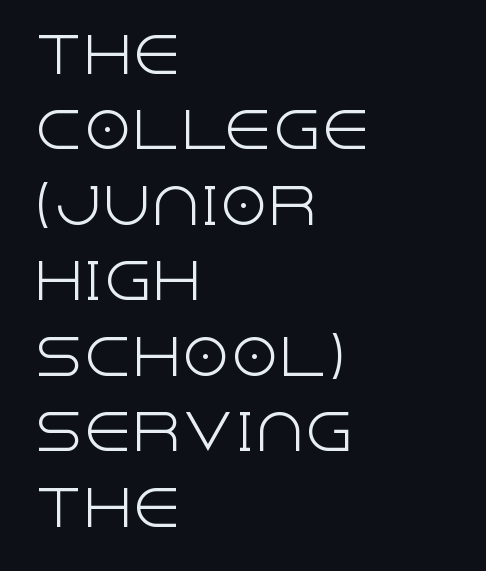
Q: Is the text bold? A: No.
Q: Is the text italic (slanted)? A: No, it is upright.
Q: Is the typeface a serif or a sans-serif typeface? A: Sans-serif.
Q: Is the text underlined? A: No.
Q: How is the paragraph aligned? A: Left-aligned.
Q: Is the spacing between letters normal or unusually wide? A: Normal.
Q: Is the spacing between lines tight, normal or loose? A: Normal.
Q: Width (condensed, normal, or wide)? A: Normal.
Q: x-height? A: Large.
Q: Monospaced? A: No.
